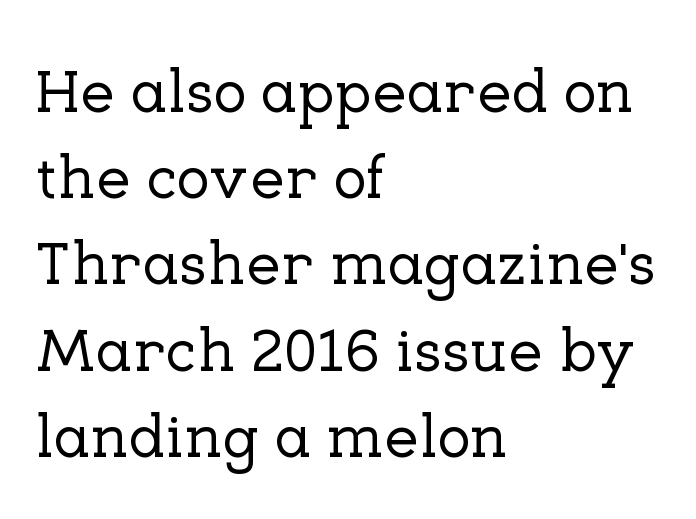
Q: Is the text italic (slanted)? A: No, it is upright.
Q: Is the typeface a serif or a sans-serif typeface? A: Serif.
Q: Is the text underlined? A: No.
Q: How is the paragraph aligned? A: Left-aligned.
Q: Is the spacing between letters normal or unusually wide? A: Normal.
Q: Is the spacing between lines tight, normal or loose? A: Normal.
Q: Width (condensed, normal, or wide)? A: Normal.
Q: Stroke contrast? A: Low.
Q: x-height? A: Medium.
Q: Monospaced? A: No.
